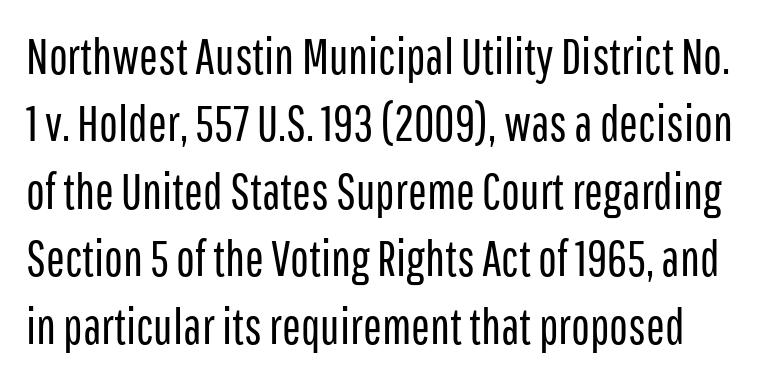
The image shows 50 px regular-weight, condensed sans-serif type, upright; set normal line spacing (1.35x), normal letter spacing, not underlined; low stroke contrast and a medium x-height.
